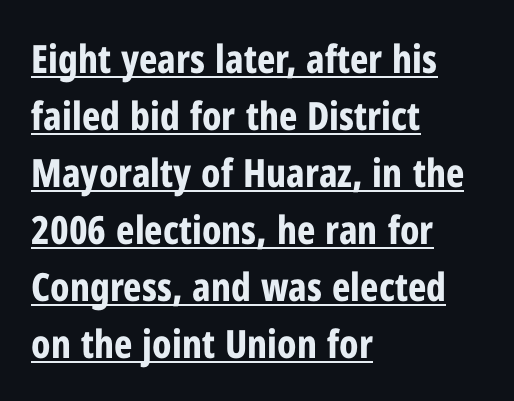
{"serif": "no", "italic": "no", "bold": "yes", "weight": "bold", "width": "condensed", "stroke_contrast": "low", "x_height": "medium", "monospaced": "no", "underline": "yes", "align": "left", "line_spacing": "normal", "line_spacing_ratio": 1.46, "letter_spacing": "normal", "letter_spacing_em": 0.0, "glyph_px": 39}
